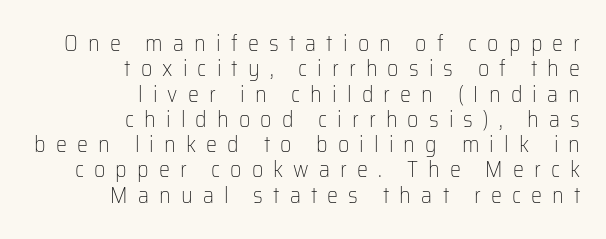
The image shows 22 px text type, upright; set right-aligned, tight line spacing (1.15x), unusually wide letter spacing (+0.46 em), not underlined.
